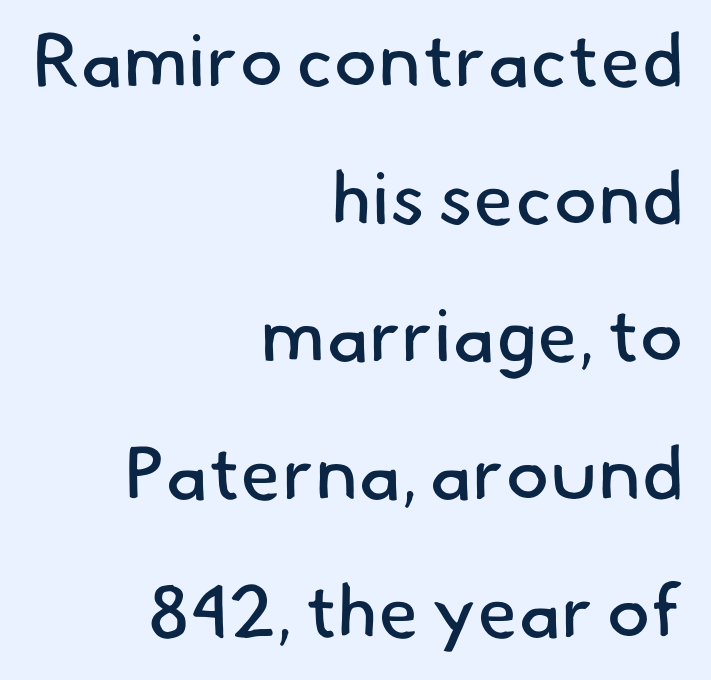
Note: no serifs on the glyphs. Clear beneath every line of the passage. The typesetting does not lean heavy: it is not bold. Line endings align vertically; line beginnings do not. You could not count columns in this text — the font is proportionally spaced.
